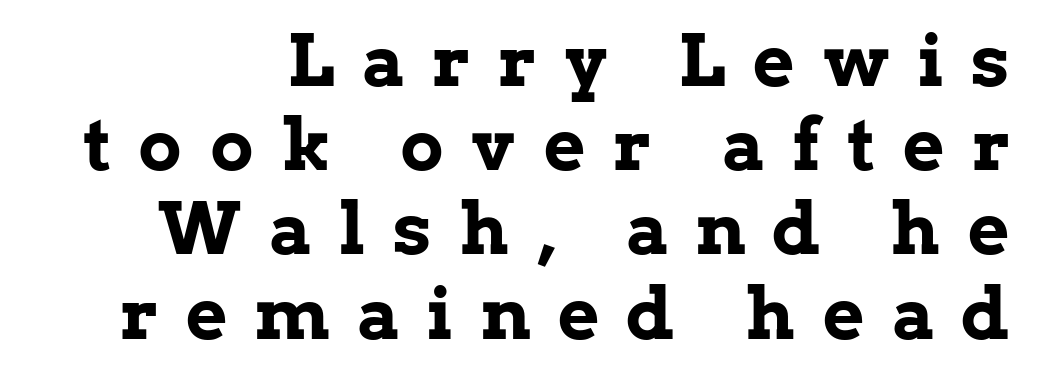
{"serif": "yes", "italic": "no", "bold": "yes", "weight": "bold", "width": "normal", "stroke_contrast": "low", "x_height": "medium", "monospaced": "no", "underline": "no", "line_spacing_ratio": 1.17, "letter_spacing": "wide", "letter_spacing_em": 0.39, "glyph_px": 72}
